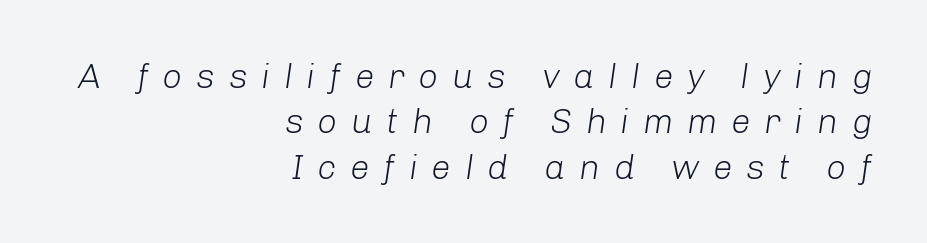
Q: Is the text bold? A: No.
Q: Is the text italic (slanted)? A: Yes, it leans right by about 8 degrees.
Q: Is the text underlined? A: No.
Q: How is the paragraph aligned? A: Right-aligned.
Q: Is the spacing between letters normal or unusually wide? A: Unusually wide.
Q: Is the spacing between lines tight, normal or loose? A: Normal.
Q: Width (condensed, normal, or wide)? A: Normal.
Q: Stroke contrast? A: Low.
Q: x-height? A: Medium.
Q: Monospaced? A: No.
